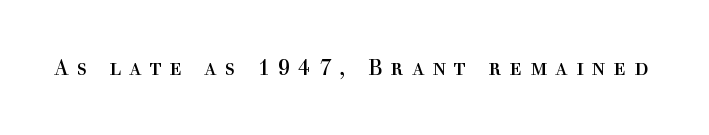
{"italic": "no", "bold": "no", "underline": "no", "letter_spacing": "wide", "letter_spacing_em": 0.37, "glyph_px": 22}
